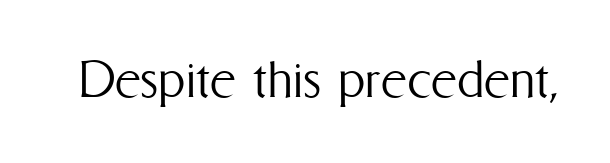
{"italic": "no", "bold": "no", "weight": "light", "width": "condensed", "stroke_contrast": "medium", "x_height": "medium", "monospaced": "no", "underline": "no", "letter_spacing": "normal", "letter_spacing_em": 0.0, "glyph_px": 61}
